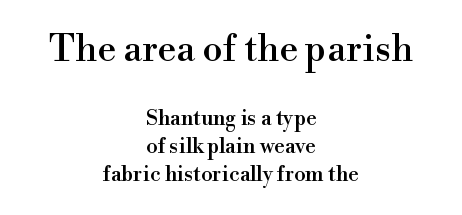
{"serif": "yes", "italic": "no", "width": "normal", "x_height": "small", "monospaced": "no", "underline": "no", "align": "center", "line_spacing": "normal", "line_spacing_ratio": 1.34, "letter_spacing": "normal", "letter_spacing_em": 0.0, "larger_block": "first", "size_ratio": 1.76, "glyph_px": 37}
